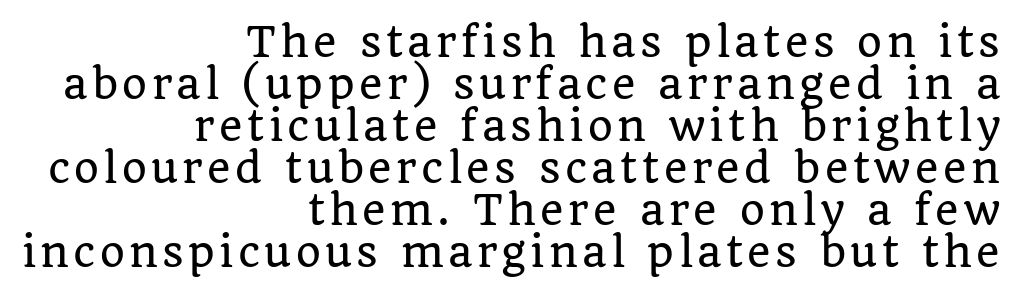
{"serif": "yes", "italic": "no", "width": "normal", "stroke_contrast": "low", "x_height": "large", "monospaced": "no", "underline": "no", "align": "right", "line_spacing": "tight", "line_spacing_ratio": 1.05, "glyph_px": 40}
